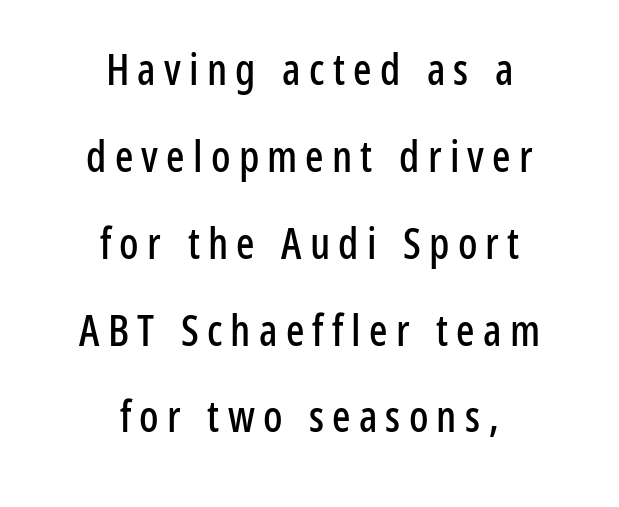
{"serif": "no", "italic": "no", "width": "condensed", "stroke_contrast": "low", "x_height": "medium", "monospaced": "no", "underline": "no", "align": "center", "line_spacing": "loose", "line_spacing_ratio": 2.02, "glyph_px": 43}
